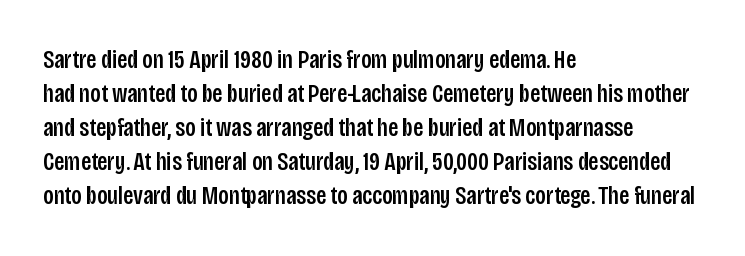
Q: Is the text italic (slanted)? A: No, it is upright.
Q: Is the text underlined? A: No.
Q: How is the paragraph aligned? A: Left-aligned.
Q: Is the spacing between letters normal or unusually wide? A: Normal.
Q: Is the spacing between lines tight, normal or loose? A: Normal.
